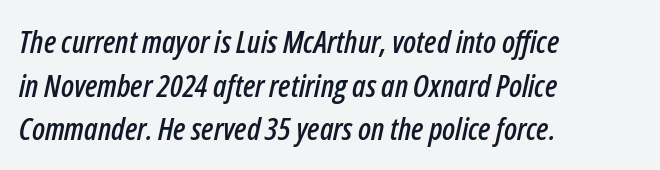
Tracking here is standard; glyphs follow each other at the usual distance. The rendering uses natural spacing where letterforms have individual widths. Short and long lines alike share a common starting point at left. The typography opts for an oblique posture over an upright one.
